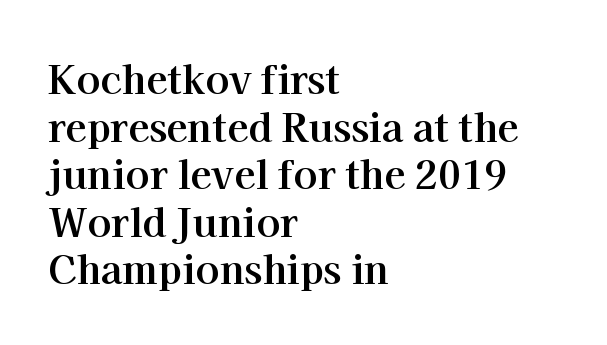
The image shows 39 px bold serif type, upright; set left-aligned, line spacing 1.22x, normal letter spacing, not underlined; high stroke contrast and a medium x-height.
